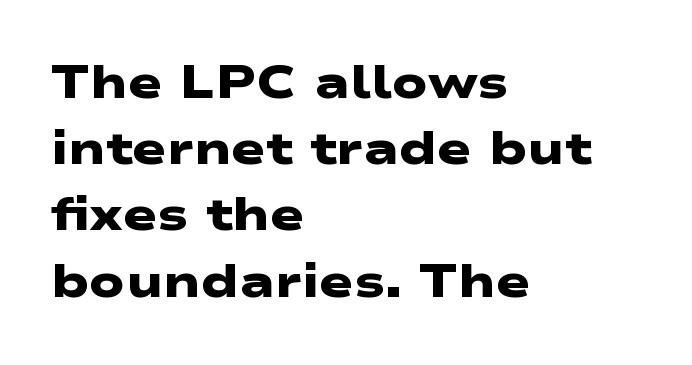
Q: Is the text bold? A: Yes.
Q: Is the typeface a serif or a sans-serif typeface? A: Sans-serif.
Q: Is the text underlined? A: No.
Q: How is the paragraph aligned? A: Left-aligned.
Q: Is the spacing between letters normal or unusually wide? A: Normal.
Q: Is the spacing between lines tight, normal or loose? A: Normal.
Q: Width (condensed, normal, or wide)? A: Wide.
Q: Stroke contrast? A: Low.
Q: x-height? A: Medium.
Q: Monospaced? A: No.
